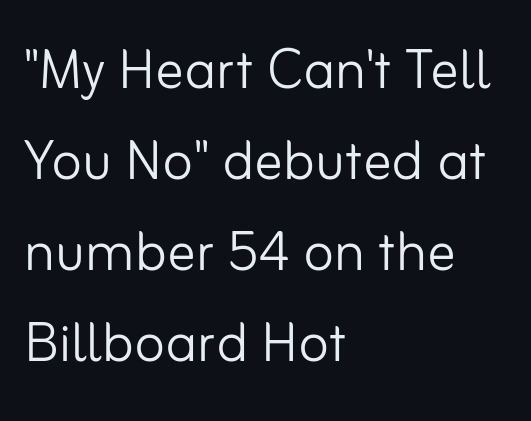
The image shows 71 px light sans-serif type, upright; set left-aligned, normal line spacing (1.28x), normal letter spacing, not underlined; low stroke contrast and a small x-height.
